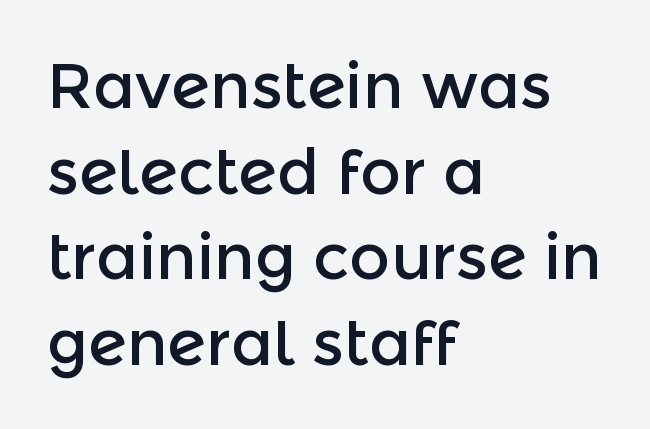
You could not count columns in this text — the font is proportionally spaced. Each word holds together tightly as a unit, with standard inter-letter gaps. The font family rendered here belongs to the sans-serif group. The rendering anchors every line to the left-hand side. The gap between lines stays unmarked. The designer left line spacing at the default.
